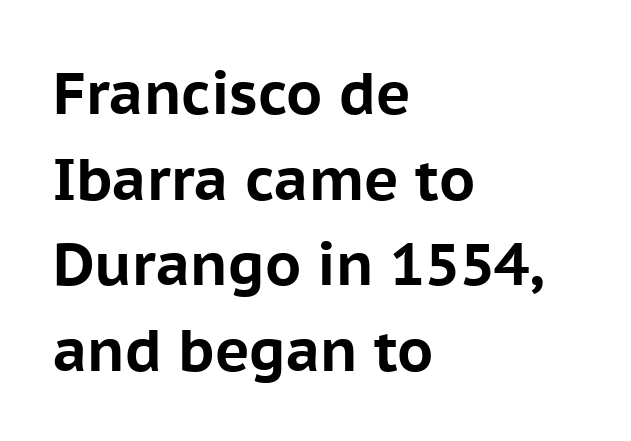
Q: Is the text bold? A: Yes.
Q: Is the text italic (slanted)? A: No, it is upright.
Q: Is the typeface a serif or a sans-serif typeface? A: Sans-serif.
Q: Is the text underlined? A: No.
Q: How is the paragraph aligned? A: Left-aligned.
Q: Is the spacing between letters normal or unusually wide? A: Normal.
Q: Is the spacing between lines tight, normal or loose? A: Normal.
Q: Width (condensed, normal, or wide)? A: Normal.
Q: Stroke contrast? A: Low.
Q: x-height? A: Medium.
Q: Monospaced? A: No.
